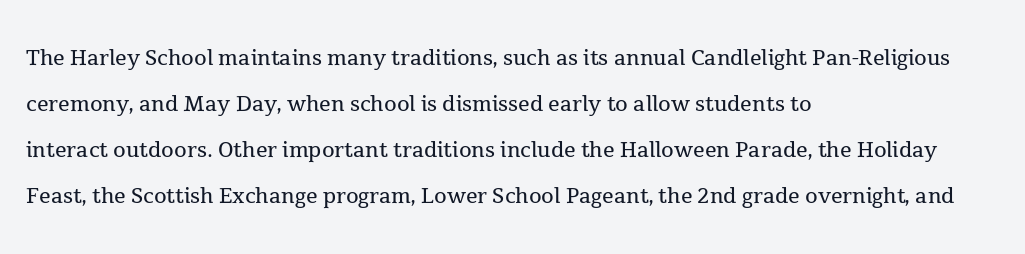
What stands out about the letter spacing? Nothing — it is the standard amount. Counters stay open thanks to moderate or lighter strokes. The setting favours the left margin, as ordinary paragraphs usually do. Varying glyph widths throughout — classic text-font behaviour. Bare-footed words on every line. Normally led — the rows are evenly, conventionally spaced.
